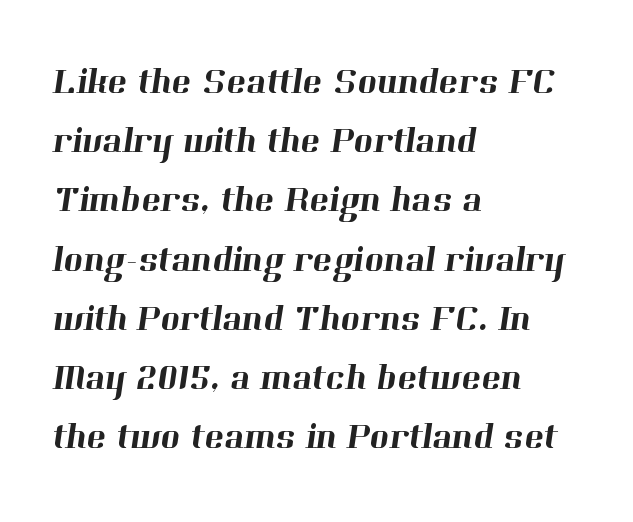
Q: Is the typeface a serif or a sans-serif typeface? A: Serif.
Q: Is the text underlined? A: No.
Q: How is the paragraph aligned? A: Left-aligned.
Q: Is the spacing between letters normal or unusually wide? A: Normal.
Q: Is the spacing between lines tight, normal or loose? A: Normal.
Q: Width (condensed, normal, or wide)? A: Normal.
Q: Stroke contrast? A: High.
Q: x-height? A: Medium.
Q: Monospaced? A: No.
